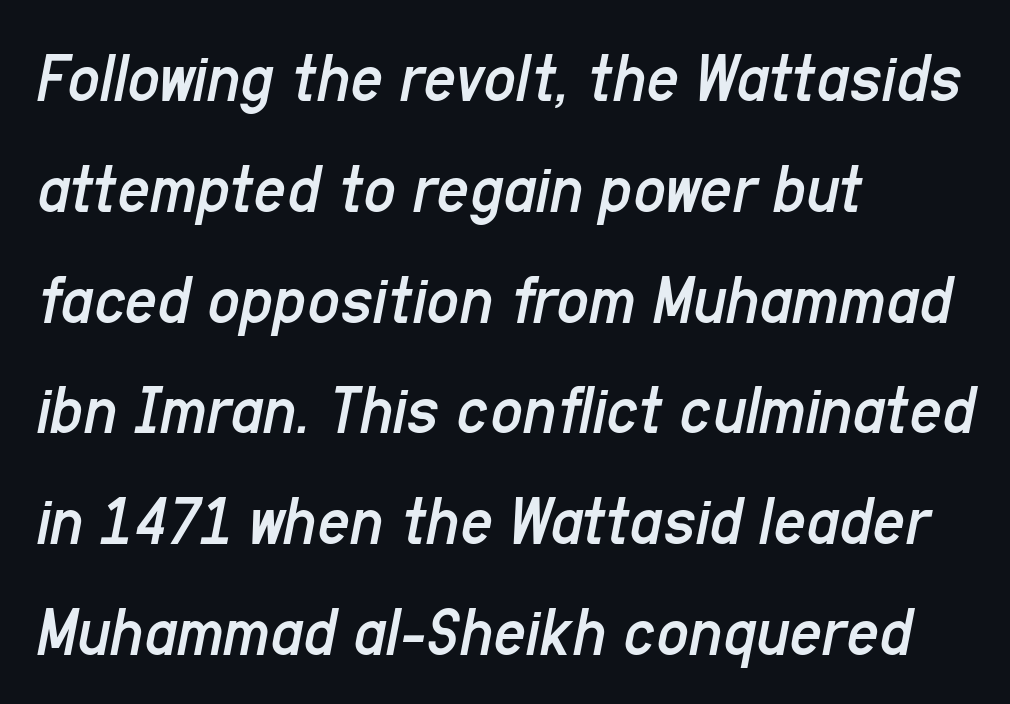
{"italic": "yes", "lean": "right", "slant_degrees": 11, "bold": "no", "weight": "regular", "width": "condensed", "stroke_contrast": "low", "x_height": "medium", "monospaced": "no", "underline": "no", "align": "left", "line_spacing": "normal", "line_spacing_ratio": 1.56, "letter_spacing": "normal", "letter_spacing_em": 0.0, "glyph_px": 71}
